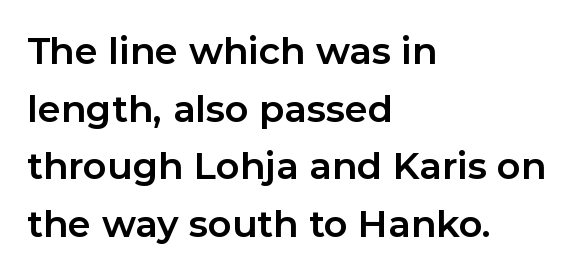
The image shows 37 px bold sans-serif type, upright; set left-aligned, normal line spacing (1.56x), normal letter spacing, not underlined; low stroke contrast and a medium x-height.
